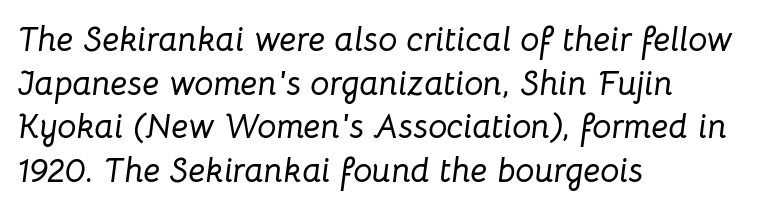
Q: Is the text italic (slanted)? A: Yes, it leans right by about 8 degrees.
Q: Is the text underlined? A: No.
Q: How is the paragraph aligned? A: Left-aligned.
Q: Is the spacing between letters normal or unusually wide? A: Normal.
Q: Is the spacing between lines tight, normal or loose? A: Normal.
Q: Width (condensed, normal, or wide)? A: Normal.
Q: Stroke contrast? A: Low.
Q: x-height? A: Medium.
Q: Monospaced? A: No.
